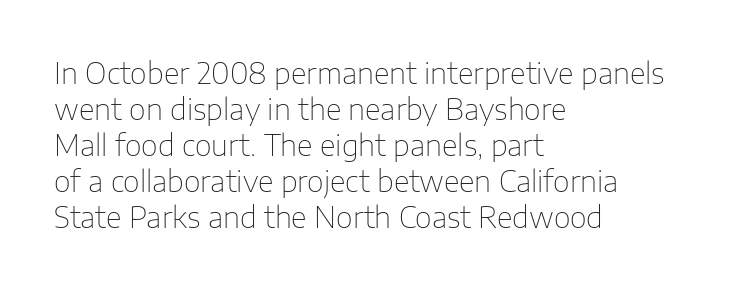
Weight: not bold — regular or lighter. Check under the words: just untouched page. Think of a printed novel: that variable character pitch is what you see here. If you drew a ruler down the left edge, every line would touch it.
